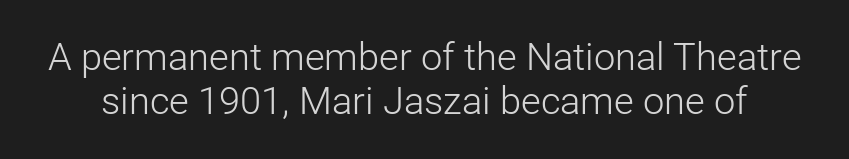
{"serif": "no", "italic": "no", "bold": "no", "weight": "light", "width": "normal", "stroke_contrast": "low", "x_height": "medium", "monospaced": "no", "underline": "no", "line_spacing_ratio": 1.17, "letter_spacing": "normal", "letter_spacing_em": 0.0, "glyph_px": 38}
